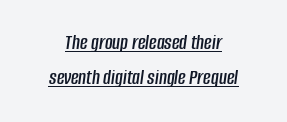
Looks like someone drew a line under every word here. The passage shown stacks its lines at a standard gap. There's an unmistakable incline to the writing here. You could call the tracking neutral — neither tight nor loose. Layout note: lines centered.
